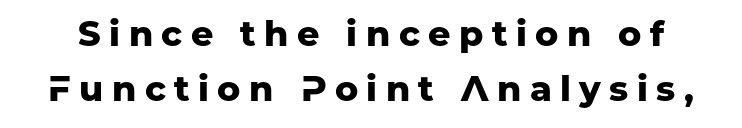
Q: Is the text bold? A: Yes.
Q: Is the text italic (slanted)? A: No, it is upright.
Q: Is the typeface a serif or a sans-serif typeface? A: Sans-serif.
Q: Is the text underlined? A: No.
Q: Is the spacing between letters normal or unusually wide? A: Unusually wide.
Q: Is the spacing between lines tight, normal or loose? A: Normal.
Q: Width (condensed, normal, or wide)? A: Normal.
Q: Stroke contrast? A: Low.
Q: x-height? A: Medium.
Q: Monospaced? A: No.
